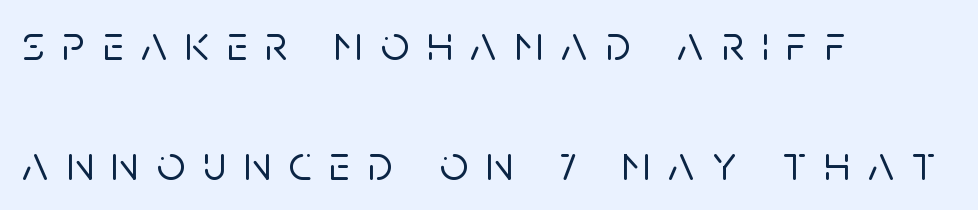
{"serif": "no", "italic": "no", "width": "normal", "stroke_contrast": "low", "x_height": "large", "monospaced": "no", "underline": "no", "align": "left", "line_spacing": "loose", "line_spacing_ratio": 2.4, "letter_spacing": "wide", "letter_spacing_em": 0.36, "glyph_px": 50}
